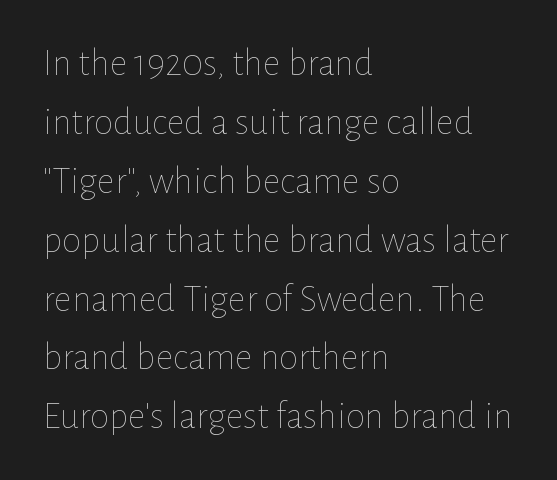
{"italic": "no", "bold": "no", "weight": "thin", "width": "normal", "stroke_contrast": "low", "x_height": "medium", "monospaced": "no", "underline": "no", "align": "left", "line_spacing": "normal", "line_spacing_ratio": 1.51, "letter_spacing": "normal", "letter_spacing_em": 0.0, "glyph_px": 39}
